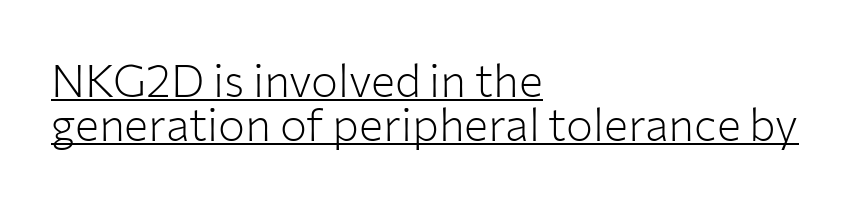
Q: Is the text bold? A: No.
Q: Is the text italic (slanted)? A: No, it is upright.
Q: Is the typeface a serif or a sans-serif typeface? A: Sans-serif.
Q: Is the text underlined? A: Yes.
Q: How is the paragraph aligned? A: Left-aligned.
Q: Is the spacing between letters normal or unusually wide? A: Normal.
Q: Is the spacing between lines tight, normal or loose? A: Tight.
Q: Width (condensed, normal, or wide)? A: Normal.
Q: Stroke contrast? A: Low.
Q: x-height? A: Medium.
Q: Monospaced? A: No.
